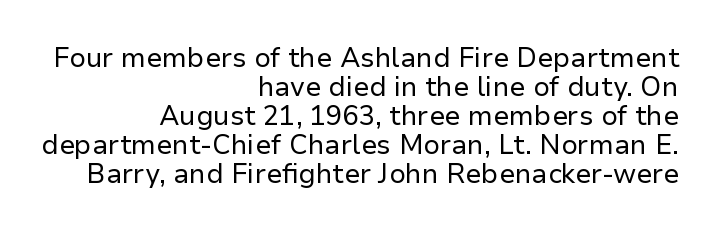
{"italic": "no", "bold": "no", "underline": "no", "align": "right", "line_spacing": "tight", "line_spacing_ratio": 1.07, "letter_spacing": "normal", "letter_spacing_em": 0.0, "glyph_px": 27}
